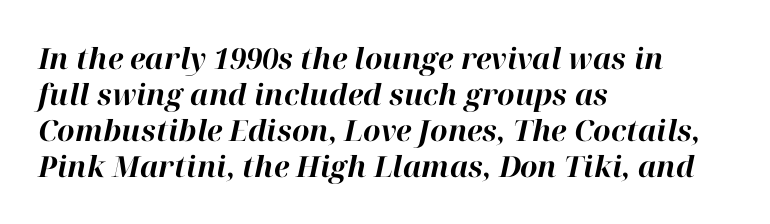
Q: Is the text bold? A: Yes.
Q: Is the text italic (slanted)? A: Yes, it leans right by about 12 degrees.
Q: Is the text underlined? A: No.
Q: How is the paragraph aligned? A: Left-aligned.
Q: Is the spacing between letters normal or unusually wide? A: Normal.
Q: Width (condensed, normal, or wide)? A: Normal.
Q: Stroke contrast? A: High.
Q: x-height? A: Medium.
Q: Monospaced? A: No.
